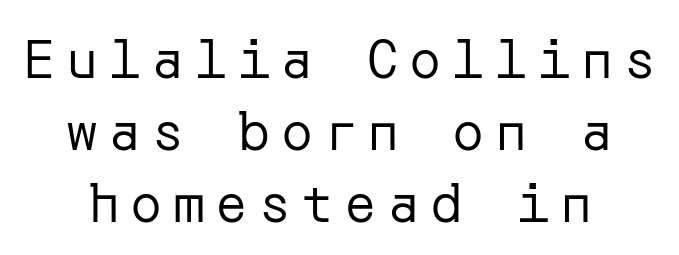
{"serif": "no", "italic": "no", "bold": "no", "weight": "regular", "width": "normal", "stroke_contrast": "low", "x_height": "medium", "underline": "no", "align": "center", "line_spacing": "normal", "line_spacing_ratio": 1.36, "letter_spacing": "wide", "letter_spacing_em": 0.21, "glyph_px": 53}
